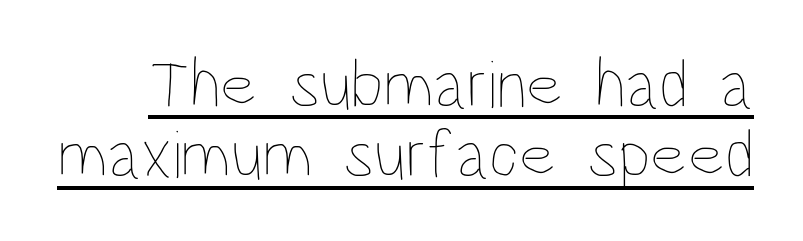
Nobody touched the tracking dial on this one. Rows of type sit shoulder to shoulder in the vertical direction. Looks like regular typesetting: each glyph gets only the width it needs. A roman cut, with each character standing at attention. A light-to-regular cut is what we see here. The typesetter has applied underlining to the passage shown.
